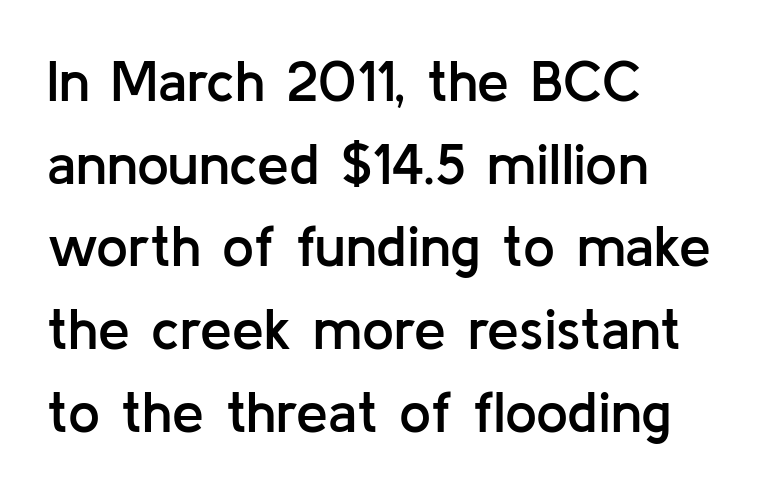
The image shows 57 px semibold sans-serif type, upright; set left-aligned, normal line spacing (1.45x), normal letter spacing, not underlined; low stroke contrast and a medium x-height.
